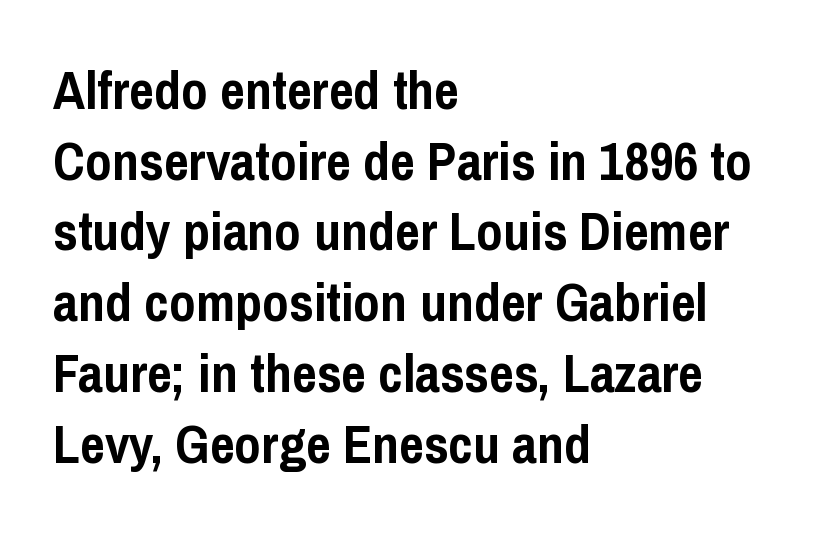
The image shows 54 px semibold, condensed sans-serif type, upright; set left-aligned, normal line spacing (1.31x), normal letter spacing, not underlined; low stroke contrast and a medium x-height.
